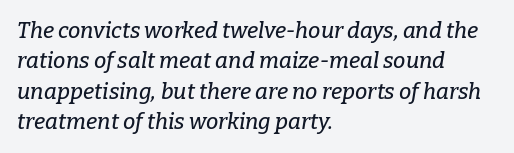
The letterforms sit shoulder to shoulder at normal distance. Reading down the column, the eye jumps a familiar distance to each next line. The strip under each line holds only bare page. The rendering anchors every line to the left-hand side.
